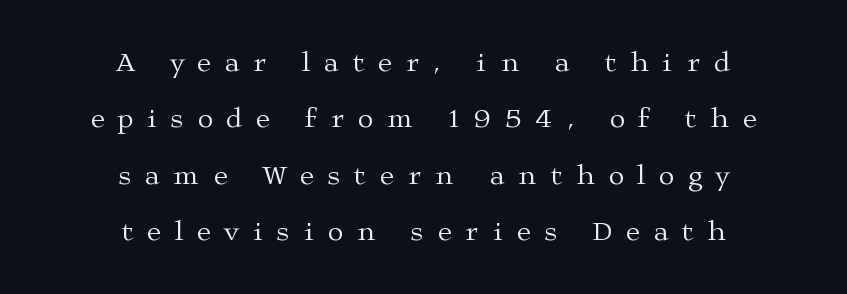
Q: Is the text bold? A: No.
Q: Is the text italic (slanted)? A: No, it is upright.
Q: Is the typeface a serif or a sans-serif typeface? A: Serif.
Q: Is the text underlined? A: No.
Q: How is the paragraph aligned? A: Centered.
Q: Is the spacing between letters normal or unusually wide? A: Unusually wide.
Q: Is the spacing between lines tight, normal or loose? A: Loose.
Q: Width (condensed, normal, or wide)? A: Wide.
Q: Stroke contrast? A: Medium.
Q: x-height? A: Medium.
Q: Monospaced? A: No.
